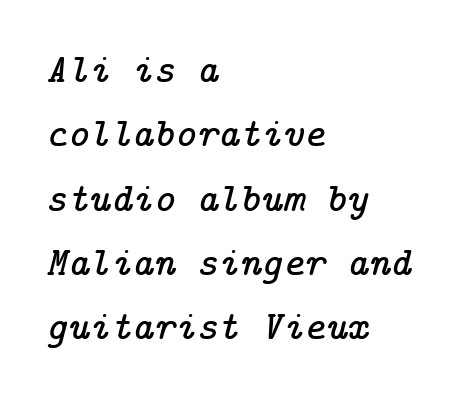
The image shows 41 px serif type, italic (leaning right); set left-aligned, normal line spacing (1.57x), normal letter spacing, not underlined; low stroke contrast and a medium x-height.
